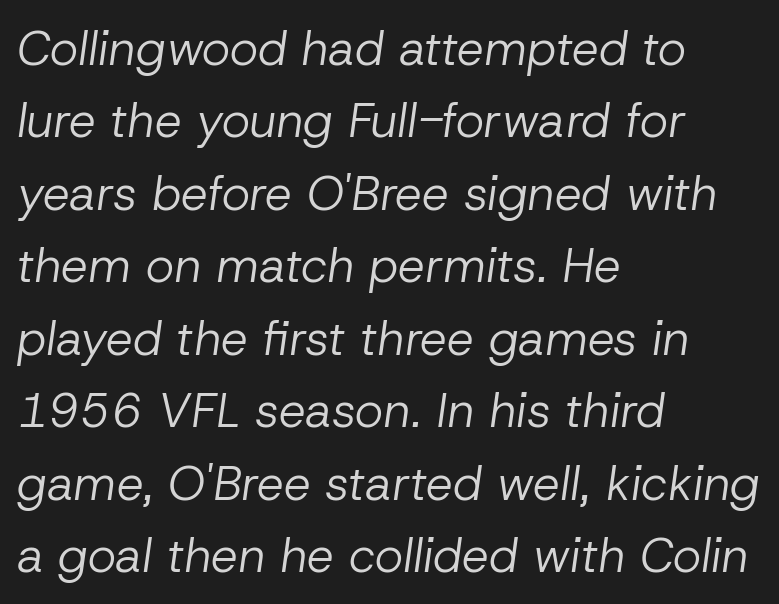
Q: Is the text bold? A: No.
Q: Is the text italic (slanted)? A: Yes, it leans right by about 8 degrees.
Q: Is the text underlined? A: No.
Q: How is the paragraph aligned? A: Left-aligned.
Q: Is the spacing between letters normal or unusually wide? A: Normal.
Q: Is the spacing between lines tight, normal or loose? A: Normal.
Q: Width (condensed, normal, or wide)? A: Normal.
Q: Stroke contrast? A: Low.
Q: x-height? A: Medium.
Q: Monospaced? A: No.
